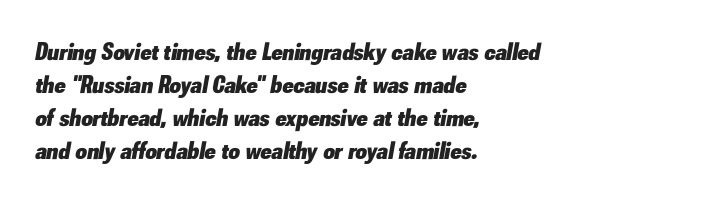
{"italic": "yes", "lean": "right", "slant_degrees": 10, "bold": "yes", "underline": "no", "align": "left", "line_spacing": "normal", "line_spacing_ratio": 1.32, "letter_spacing": "normal", "letter_spacing_em": 0.0, "glyph_px": 25}
